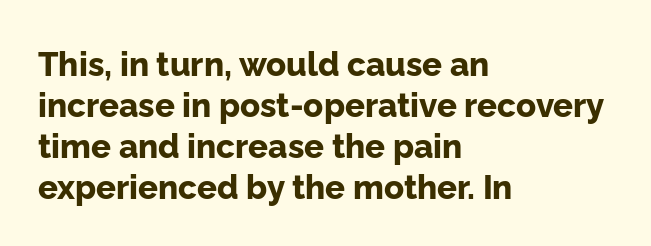
The image shows 33 px bold sans-serif type, upright; set left-aligned, line spacing 1.24x, normal letter spacing, not underlined; low stroke contrast and a medium x-height.
